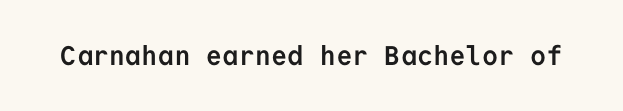
What stands out about the letter spacing? Nothing — it is the standard amount. No italicization has been applied; the sample stays upright. The gap between lines stays unmarked. Thick stems and heavy bowls — unmistakably bold.
